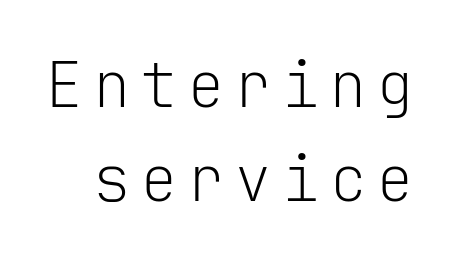
Q: Is the text bold? A: No.
Q: Is the text italic (slanted)? A: No, it is upright.
Q: Is the typeface a serif or a sans-serif typeface? A: Sans-serif.
Q: Is the text underlined? A: No.
Q: Is the spacing between lines tight, normal or loose? A: Normal.
Q: Width (condensed, normal, or wide)? A: Normal.
Q: Stroke contrast? A: Low.
Q: x-height? A: Medium.
Q: Monospaced? A: Yes.
